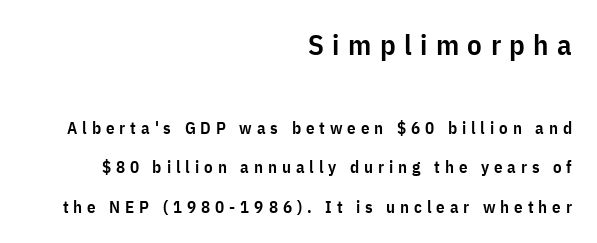
The image shows 29 px semibold, condensed sans-serif type, upright; set right-aligned, loose line spacing (2.33x), unusually wide letter spacing (+0.29 em), not underlined; the first (top) block is 1.71x larger; low stroke contrast and a medium x-height.
